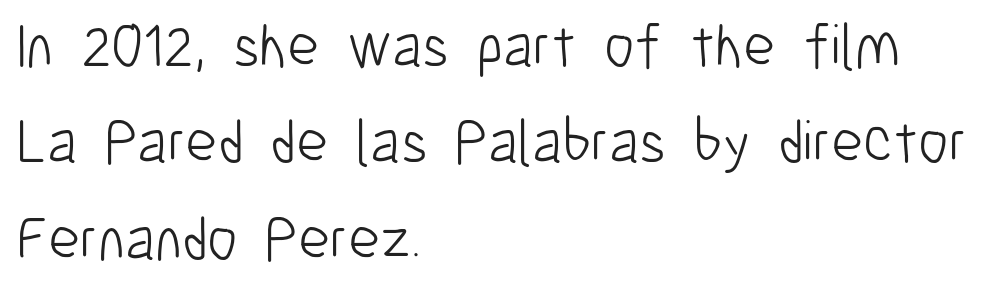
This is the regular roman posture of the typeface. The passage shown is typed in a proportional face where columns would drift. Classification — sans serif. Any mark beneath the type? The region is blank.
